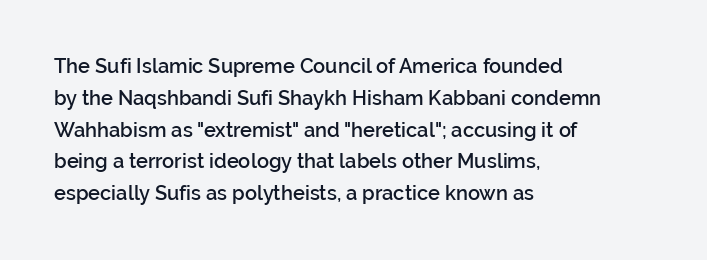
In terms of letterspacing, this is plain default setting. Words float on clear page, feet unadorned. A fair bit of extra ink — the face is semibold, not bold. One-word summary of the alignment: left. A typesetter would call this leading conventional body-copy spacing.
